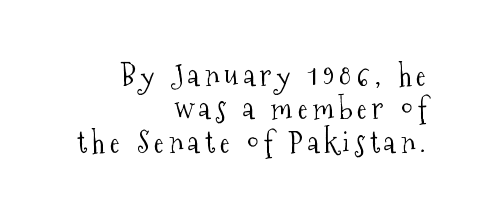
The image shows 30 px light, condensed serif type, upright; set right-aligned, tight line spacing (1.11x), not underlined; medium stroke contrast and a medium x-height.
